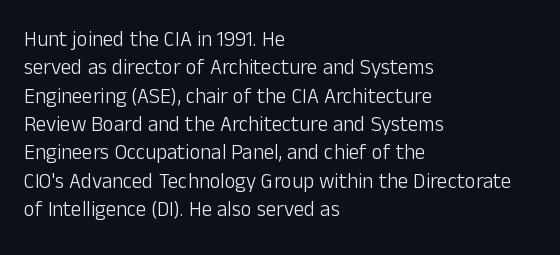
{"italic": "no", "bold": "no", "underline": "no", "align": "left", "line_spacing": "normal", "line_spacing_ratio": 1.35, "letter_spacing": "normal", "letter_spacing_em": 0.0, "glyph_px": 21}
